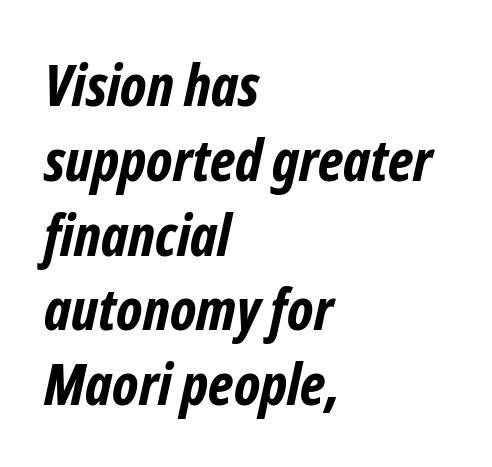
The space between consecutive lines is moderate. Does the weight exceed regular? Yes, all the way to bold. Between one letter and the next there's only the usual sliver of space. The face used here is a sans, in the tradition of grotesques and geometrics.
